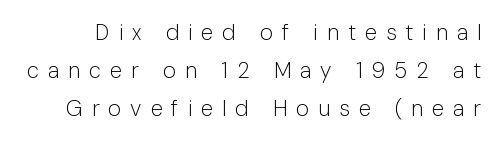
Does the lettering tilt? It doesn't — this is upright. How are the letters spaced? Widely, with obvious added tracking. The characters are drawn with everyday or finer stroke widths. Letters rest on an invisible, unmarked baseline.
